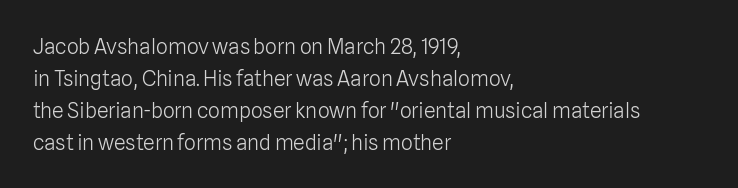
Q: Is the text bold? A: No.
Q: Is the text italic (slanted)? A: No, it is upright.
Q: Is the text underlined? A: No.
Q: How is the paragraph aligned? A: Left-aligned.
Q: Is the spacing between letters normal or unusually wide? A: Normal.
Q: Is the spacing between lines tight, normal or loose? A: Normal.
